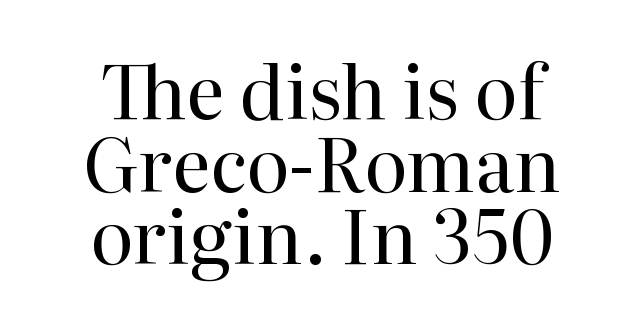
Just letters on the line, the space beneath them empty. Serif or sans? Serif — the stroke terminals have little feet. Stem width sits at or under what a default text font uses. The lettering stays uniformly vertical, giving the passage a roman look.
